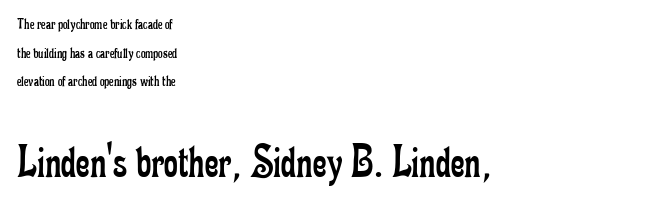
{"serif": "yes", "italic": "no", "bold": "no", "weight": "regular", "width": "condensed", "stroke_contrast": "low", "x_height": "small", "monospaced": "no", "underline": "no", "align": "left", "line_spacing_ratio": 1.79, "letter_spacing": "normal", "letter_spacing_em": 0.0, "larger_block": "second", "size_ratio": 3.0, "glyph_px": 48}
